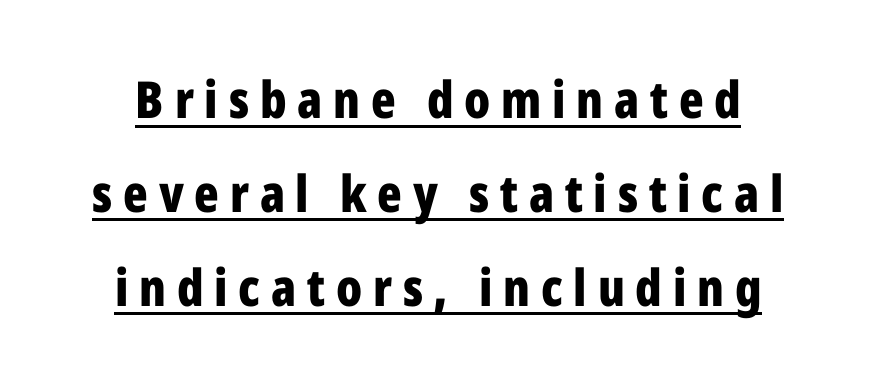
Beneath each row of characters lies a ruled line. Note the varied advance widths — an 'i' is clearly narrower than an 'm'. The paragraph has two soft edges and a firm central axis. This sample uses expanded letter spacing, leaving extra air between glyphs. The letters stand upright; this is a roman face.
